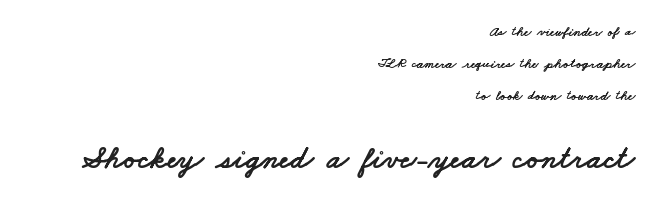
Check where the strokes stop: nothing finishes them off — pure sans. The block sitting lower on the canvas is the one with enlarged characters. Spacing verdict: proportional, widths tailored to each character. The lines in this sample share a right terminus and differ only in where they begin. The rendering keeps characters at their native spacing. The words here are not underlined.
